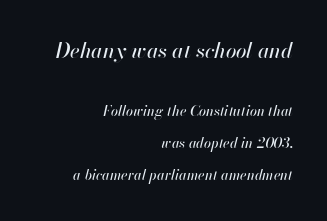
The image shows 21 px text type, italic (leaning right); set right-aligned, loose line spacing (2.32x), normal letter spacing, not underlined; the first (top) block is 1.5x larger.
